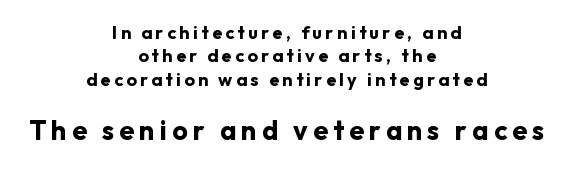
Q: Is the text bold? A: Yes.
Q: Is the text italic (slanted)? A: No, it is upright.
Q: Is the text underlined? A: No.
Q: How is the paragraph aligned? A: Centered.
Q: Is the spacing between lines tight, normal or loose? A: Normal.
Q: Which block of text is set in a larger size, the first (top) or the second (bottom)? A: The second (bottom) one.
